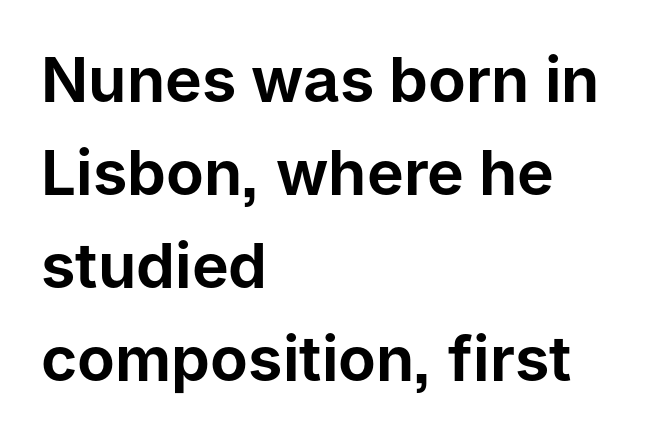
The image shows 62 px sans-serif type, upright; set left-aligned, normal line spacing (1.5x), normal letter spacing, not underlined; low stroke contrast and a medium x-height.
